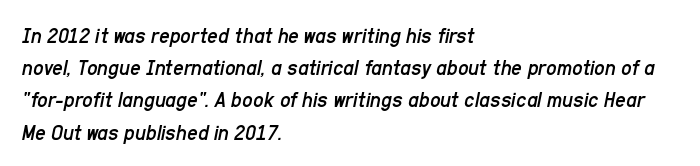
{"italic": "yes", "lean": "right", "slant_degrees": 11, "bold": "no", "underline": "no", "align": "left", "line_spacing": "normal", "line_spacing_ratio": 1.4, "letter_spacing": "normal", "letter_spacing_em": 0.0, "glyph_px": 23}
